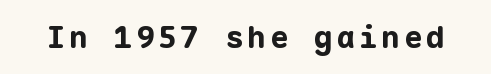
Q: Is the text bold? A: Yes.
Q: Is the text italic (slanted)? A: No, it is upright.
Q: Is the typeface a serif or a sans-serif typeface? A: Sans-serif.
Q: Is the text underlined? A: No.
Q: Width (condensed, normal, or wide)? A: Normal.
Q: Stroke contrast? A: Low.
Q: x-height? A: Medium.
Q: Monospaced? A: Yes.
